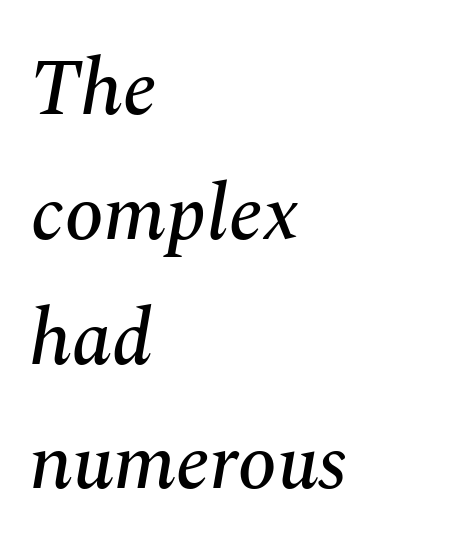
{"serif": "yes", "italic": "yes", "lean": "right", "slant_degrees": 10, "width": "normal", "stroke_contrast": "medium", "x_height": "medium", "monospaced": "no", "underline": "no", "align": "left", "line_spacing": "normal", "line_spacing_ratio": 1.58, "letter_spacing": "normal", "letter_spacing_em": 0.0, "glyph_px": 79}
